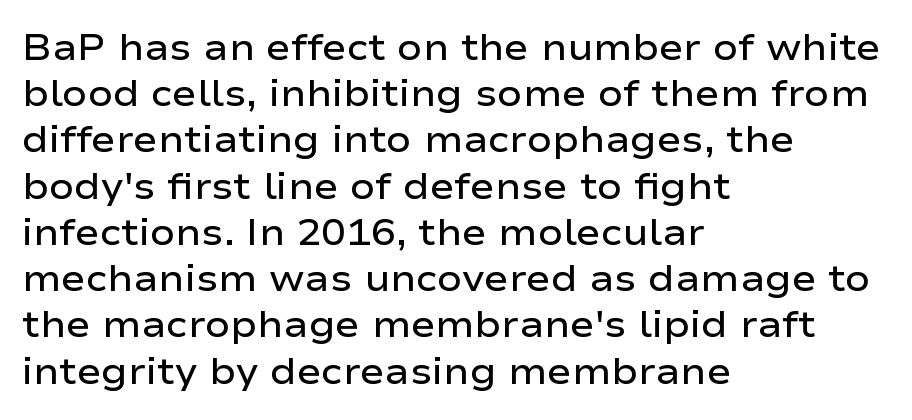
The image shows 37 px semibold, wide sans-serif type, upright; set left-aligned, normal line spacing (1.25x), normal letter spacing, not underlined; low stroke contrast and a medium x-height.
